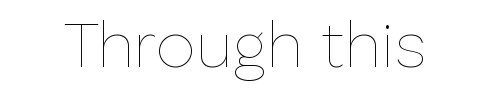
The image shows 64 px thin type, upright; set normal letter spacing, not underlined; low stroke contrast and a medium x-height.
